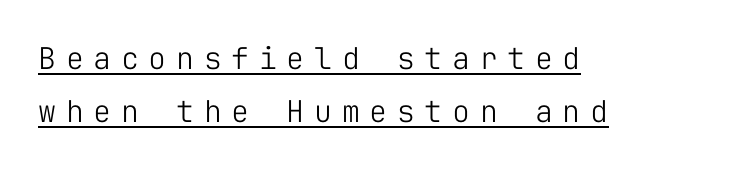
The image shows 30 px light sans-serif type, upright, monospaced; set left-aligned, line spacing 1.77x, unusually wide letter spacing (+0.32 em), underlined; low stroke contrast and a medium x-height.
